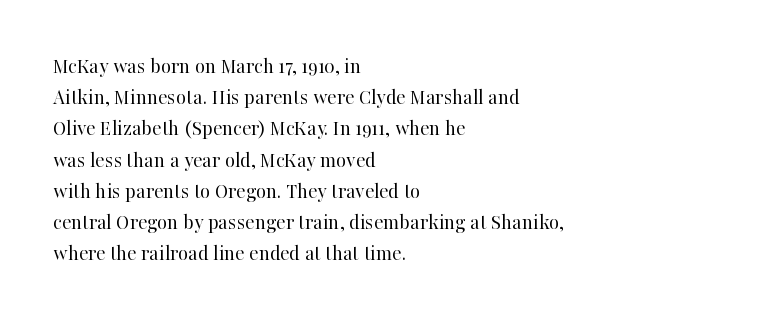
The image shows 22 px text type, upright; set left-aligned, normal line spacing (1.42x), normal letter spacing, not underlined.
